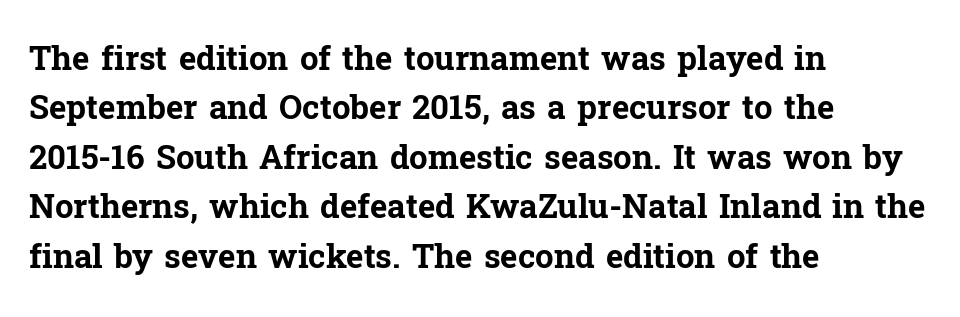
Is the letter spacing exaggerated? No — it looks like the ordinary default. A bare baseline throughout the passage. Note the varied advance widths — an 'i' is clearly narrower than an 'm'. The face used here is seriffed, in the tradition of book romans. Compared with an ordinary text face, these strokes are far heavier — a full bold.
